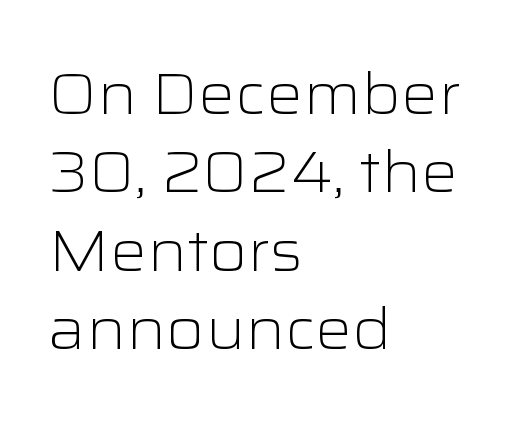
The image shows 58 px light, wide sans-serif type, upright; set left-aligned, normal line spacing (1.35x), normal letter spacing, not underlined; low stroke contrast and a medium x-height.
